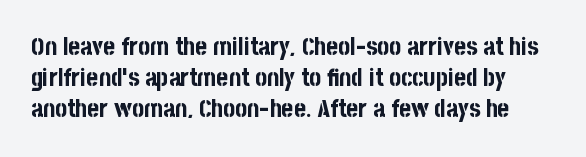
Q: Is the text bold? A: Yes.
Q: Is the text italic (slanted)? A: No, it is upright.
Q: Is the text underlined? A: No.
Q: Is the spacing between letters normal or unusually wide? A: Normal.
Q: Is the spacing between lines tight, normal or loose? A: Normal.
